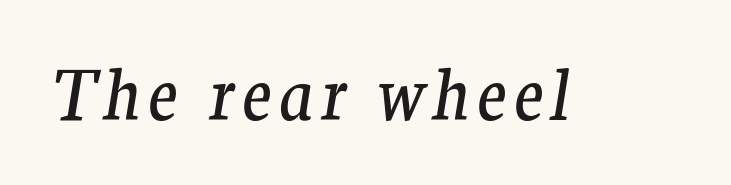
The image shows 70 px regular-weight serif type, italic (leaning right); set not underlined; medium stroke contrast and a medium x-height.
